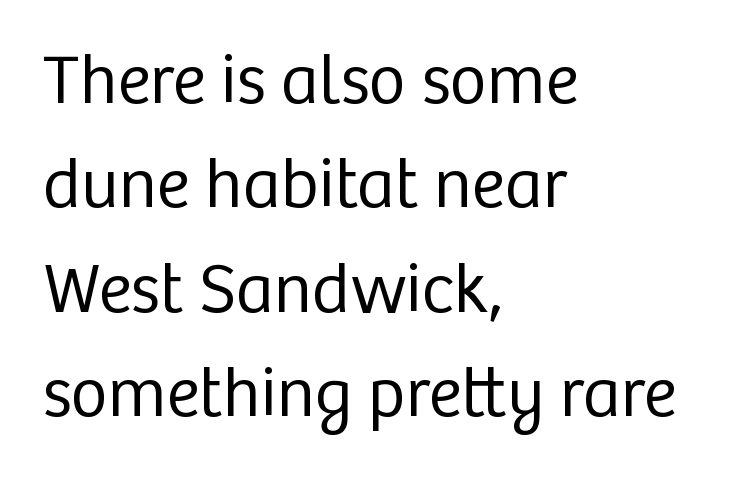
The typography opts for an upright posture over an oblique one. Note the varied advance widths — an 'i' is clearly narrower than an 'm'. In terms of leading, this rendering sits right in the middle. The area under the type is left untouched.
